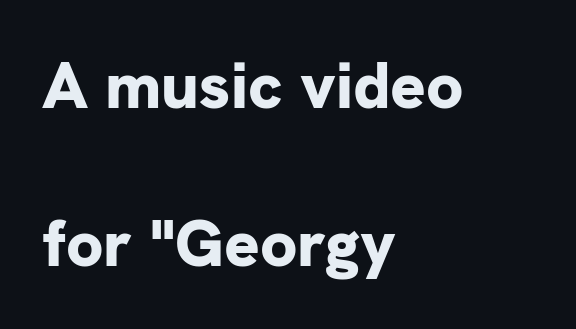
Proportional: the letters do not fall into vertical columns. The letters stand upright; this is a roman face. The designer dialed line spacing up above the default. Just letters on the line, the space beneath them empty.
